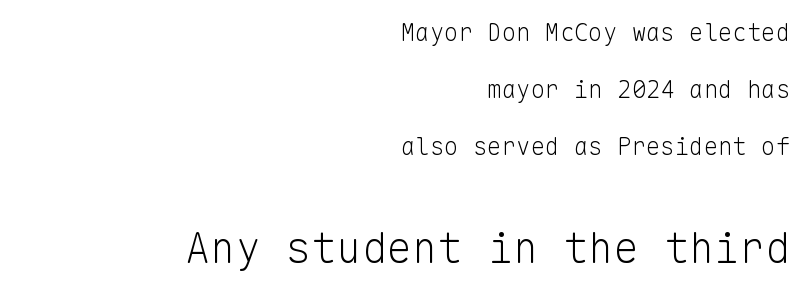
The image shows 42 px light sans-serif type, upright, monospaced; set right-aligned, loose line spacing (2.37x), normal letter spacing, not underlined; the second (bottom) block is 1.75x larger; low stroke contrast and a medium x-height.
